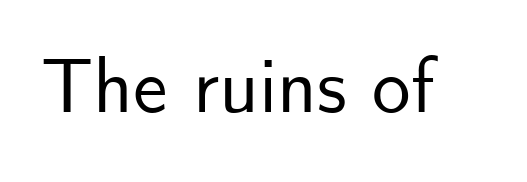
The passage shown is typeset with a sans-serif family. Is this a fixed-width face? No — the glyphs have proportional, varying widths. Rule under the text: the space is simply empty. Designer's note — italics off, roman on.
